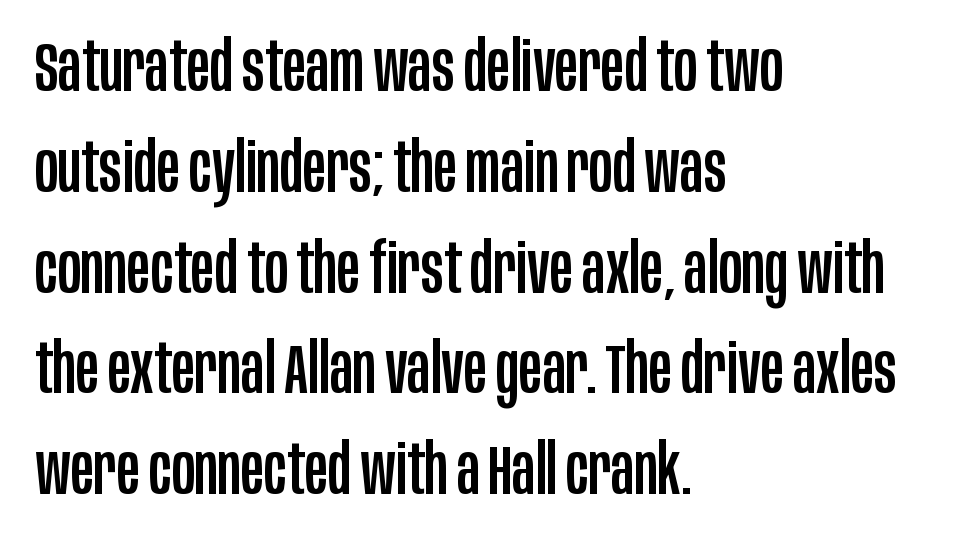
Q: Is the text italic (slanted)? A: No, it is upright.
Q: Is the typeface a serif or a sans-serif typeface? A: Sans-serif.
Q: Is the text underlined? A: No.
Q: How is the paragraph aligned? A: Left-aligned.
Q: Is the spacing between letters normal or unusually wide? A: Normal.
Q: Is the spacing between lines tight, normal or loose? A: Normal.
Q: Width (condensed, normal, or wide)? A: Condensed.
Q: Stroke contrast? A: Low.
Q: x-height? A: Large.
Q: Monospaced? A: No.
